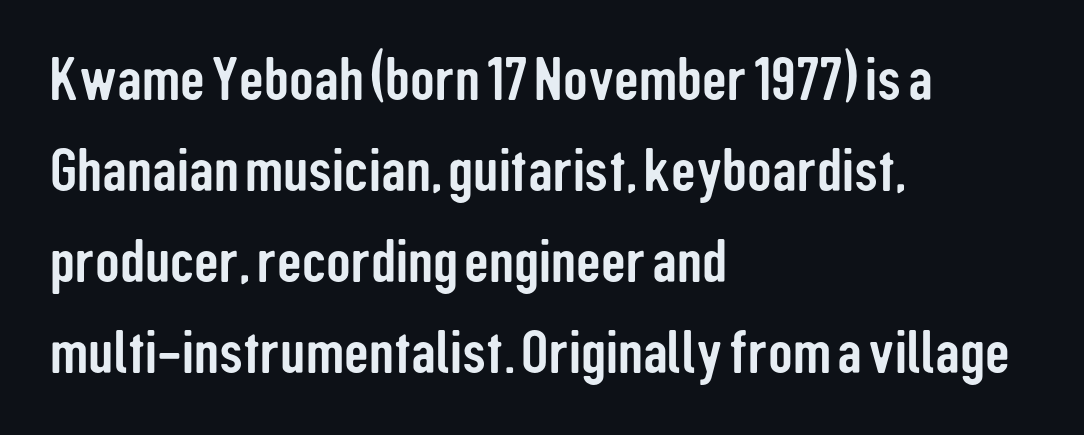
Leading matches the norm, producing a regular column. Alignment: flush left. Each row of text sits above clean, open space. Nope, no serifs anywhere on these letters. These lines keep a tight, regular rhythm from letter to letter. If you drew a line through each stem, it would be perfectly vertical.
